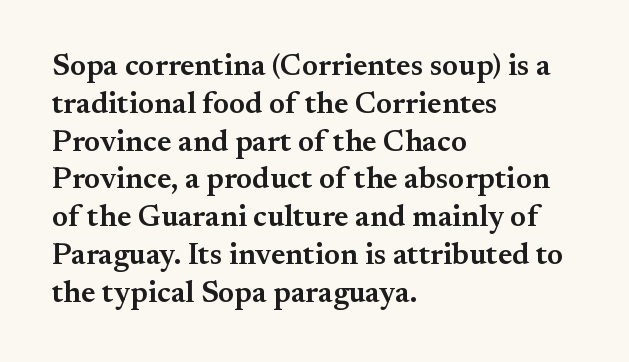
The image shows 30 px semibold serif type, upright; set left-aligned, normal line spacing (1.26x), normal letter spacing, not underlined; medium stroke contrast and a small x-height.
